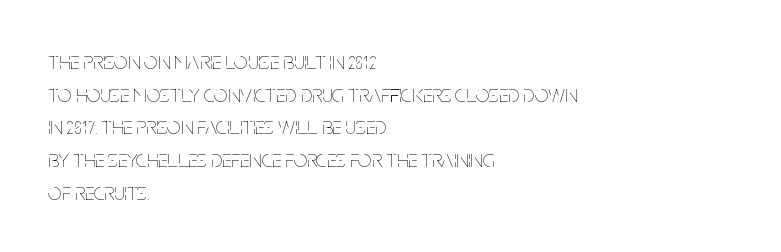
{"italic": "no", "bold": "no", "underline": "no", "align": "left", "line_spacing": "normal", "line_spacing_ratio": 1.36, "letter_spacing": "normal", "letter_spacing_em": 0.0, "glyph_px": 24}
